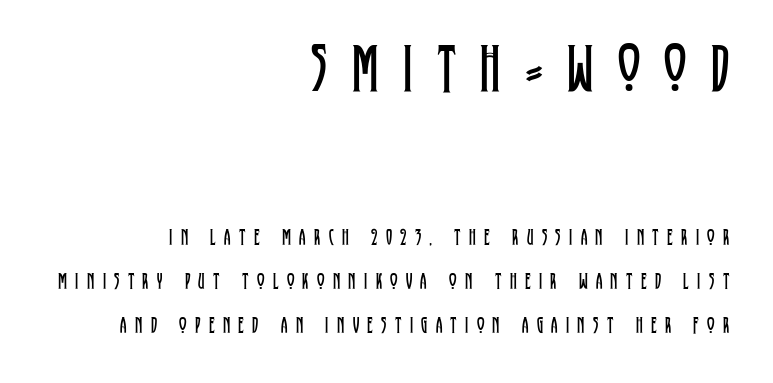
A serif font was chosen for this passage. The lines are spread far apart with generous leading. Reading top to bottom, the characters get smaller at the block break. Descenders are the only things crossing below the line. Here the glyphs are tracked loosely, breaking word shapes into spaced letters. Horizontally, the lines are justified to the trailing edge only.
